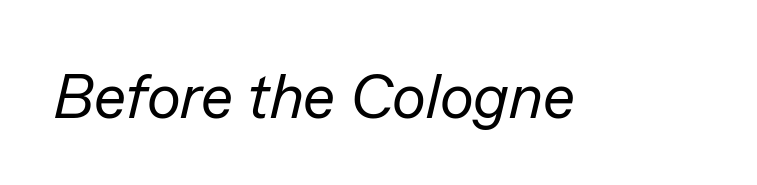
{"italic": "yes", "lean": "right", "slant_degrees": 13, "bold": "no", "weight": "regular", "width": "normal", "stroke_contrast": "low", "x_height": "medium", "monospaced": "no", "underline": "no", "letter_spacing": "normal", "letter_spacing_em": 0.0, "glyph_px": 63}
